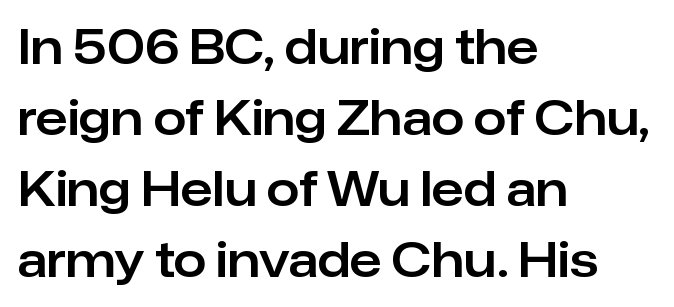
{"serif": "no", "italic": "no", "width": "normal", "stroke_contrast": "low", "x_height": "medium", "monospaced": "no", "underline": "no", "align": "left", "line_spacing": "normal", "line_spacing_ratio": 1.51, "letter_spacing": "normal", "letter_spacing_em": 0.0, "glyph_px": 47}
